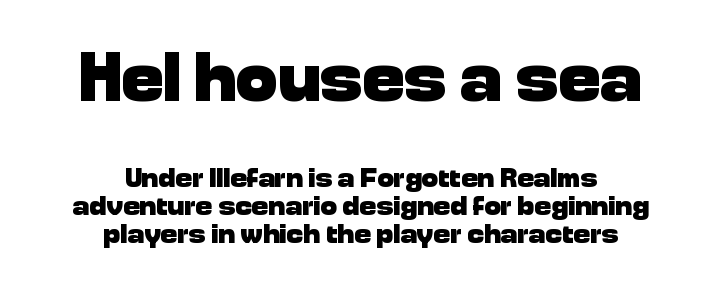
The image shows 70 px heavy sans-serif type, upright; set centered, tight line spacing (0.99x), normal letter spacing, not underlined; the first (top) block is 2.5x larger; low stroke contrast and a medium x-height.
